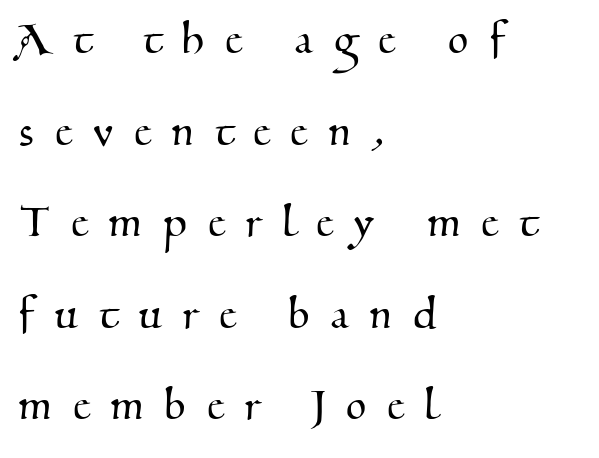
The image shows 52 px serif type; set left-aligned, line spacing 1.76x, unusually wide letter spacing (+0.42 em), not underlined; medium stroke contrast and a small x-height.
